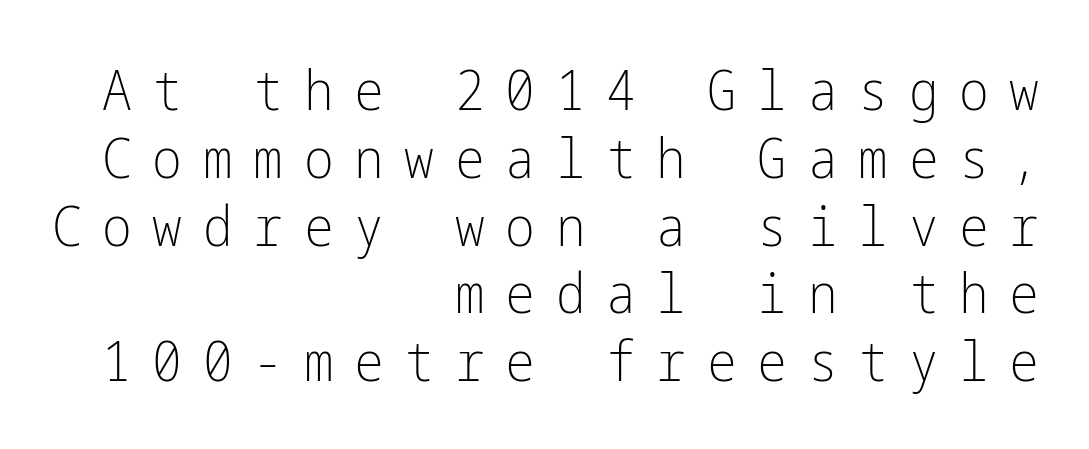
The zone under the glyphs is completely vacant. The paragraph has a hard right edge and a soft left edge. Ink coverage per letter is moderate at most. Each word looks stretched out because of the extra space between its letters.
